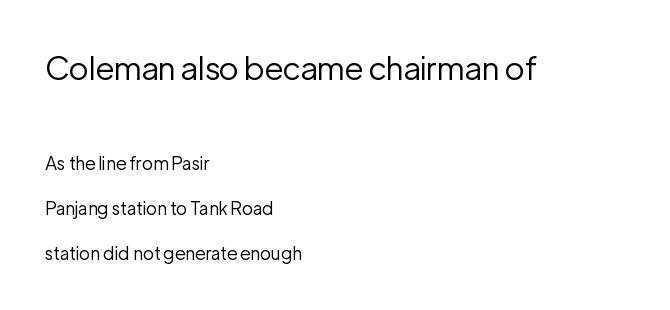
The image shows 32 px regular-weight sans-serif type, upright; set left-aligned, loose line spacing (2.49x), normal letter spacing, not underlined; the first (top) block is 1.78x larger; low stroke contrast and a medium x-height.
